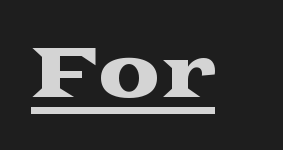
{"serif": "yes", "italic": "no", "width": "wide", "stroke_contrast": "medium", "x_height": "medium", "monospaced": "no", "underline": "yes", "letter_spacing": "normal", "letter_spacing_em": 0.0, "glyph_px": 70}
